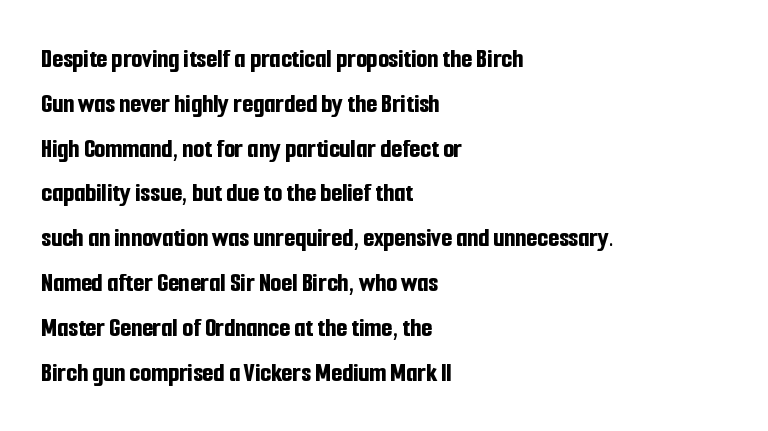
Q: Is the text bold? A: Yes.
Q: Is the text italic (slanted)? A: No, it is upright.
Q: Is the typeface a serif or a sans-serif typeface? A: Sans-serif.
Q: Is the text underlined? A: No.
Q: How is the paragraph aligned? A: Left-aligned.
Q: Is the spacing between letters normal or unusually wide? A: Normal.
Q: Is the spacing between lines tight, normal or loose? A: Normal.
Q: Width (condensed, normal, or wide)? A: Condensed.
Q: Stroke contrast? A: Low.
Q: x-height? A: Medium.
Q: Monospaced? A: No.
